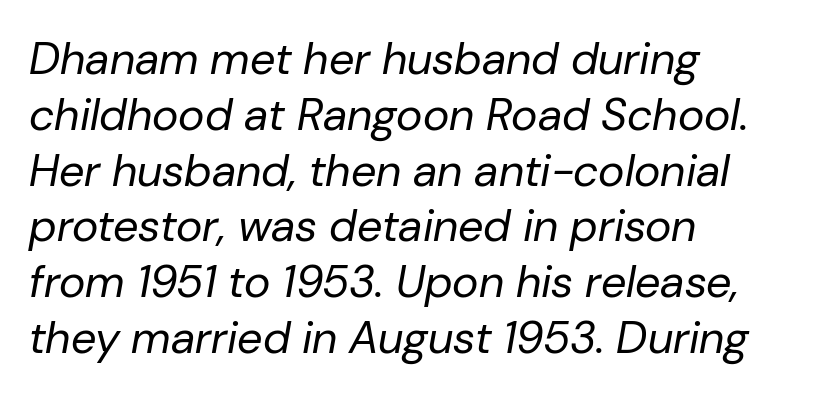
No letter is thick-stroked: the sample isn't bold. Lines of text with bare space underneath. Here the designer chose a conventional face with non-uniform glyph widths. The typography opts for an oblique posture over an upright one. Is the letter spacing exaggerated? No — it looks like the ordinary default. The setting favours the left margin, as ordinary paragraphs usually do.
